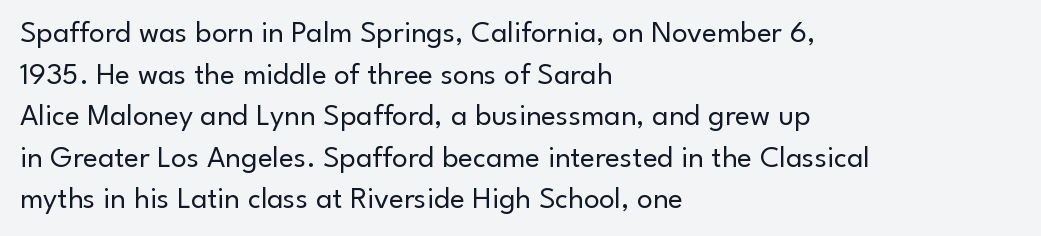
Q: Is the text bold? A: No.
Q: Is the text italic (slanted)? A: No, it is upright.
Q: Is the typeface a serif or a sans-serif typeface? A: Sans-serif.
Q: Is the text underlined? A: No.
Q: How is the paragraph aligned? A: Left-aligned.
Q: Is the spacing between letters normal or unusually wide? A: Normal.
Q: Is the spacing between lines tight, normal or loose? A: Normal.
Q: Width (condensed, normal, or wide)? A: Normal.
Q: Stroke contrast? A: Low.
Q: x-height? A: Small.
Q: Monospaced? A: No.
